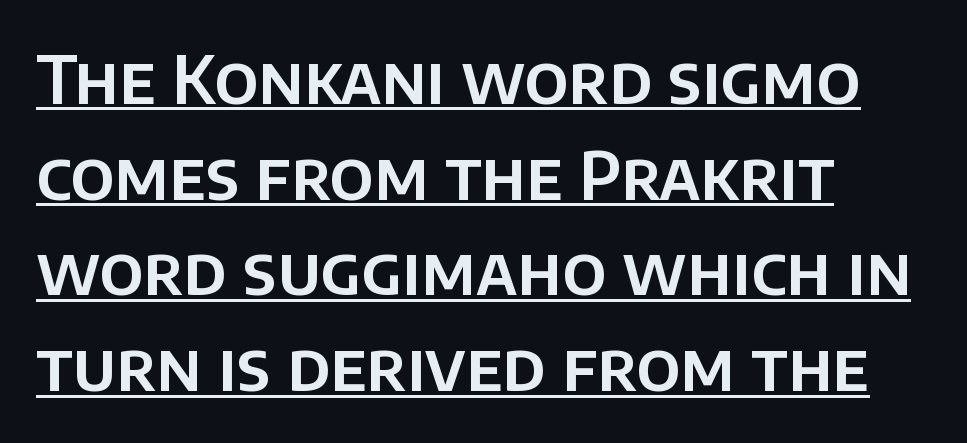
{"serif": "no", "italic": "no", "width": "normal", "stroke_contrast": "low", "x_height": "large", "monospaced": "no", "underline": "yes", "align": "left", "line_spacing": "normal", "line_spacing_ratio": 1.45, "letter_spacing": "normal", "letter_spacing_em": 0.0, "glyph_px": 66}
